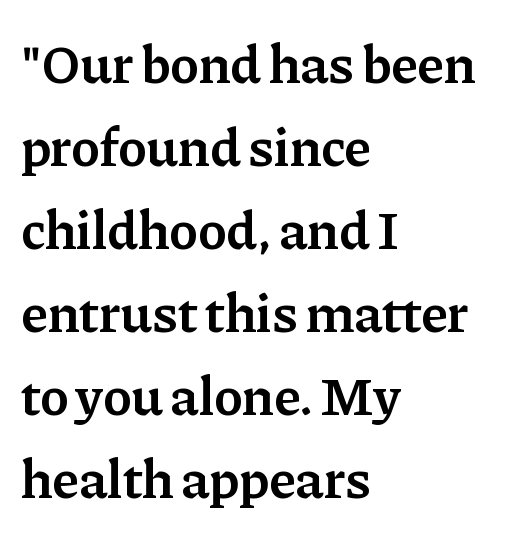
The words here are not underlined. In terms of letterform style, serifs are clearly present. Look at the stroke-to-counter ratio: somewhat heavy, a semibold. Each letter keeps its own natural width here, so spacing adapts to shape. The compositor pushed each line to the left boundary.
